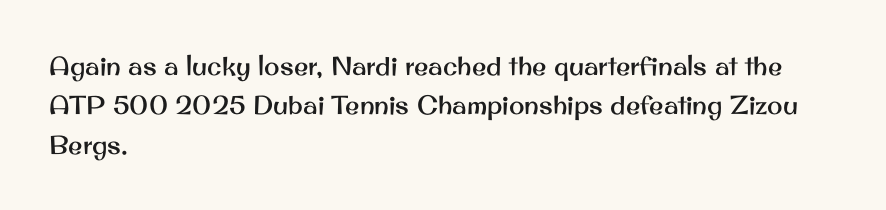
The image shows 26 px text type, upright; set left-aligned, normal line spacing (1.51x), normal letter spacing, not underlined.
